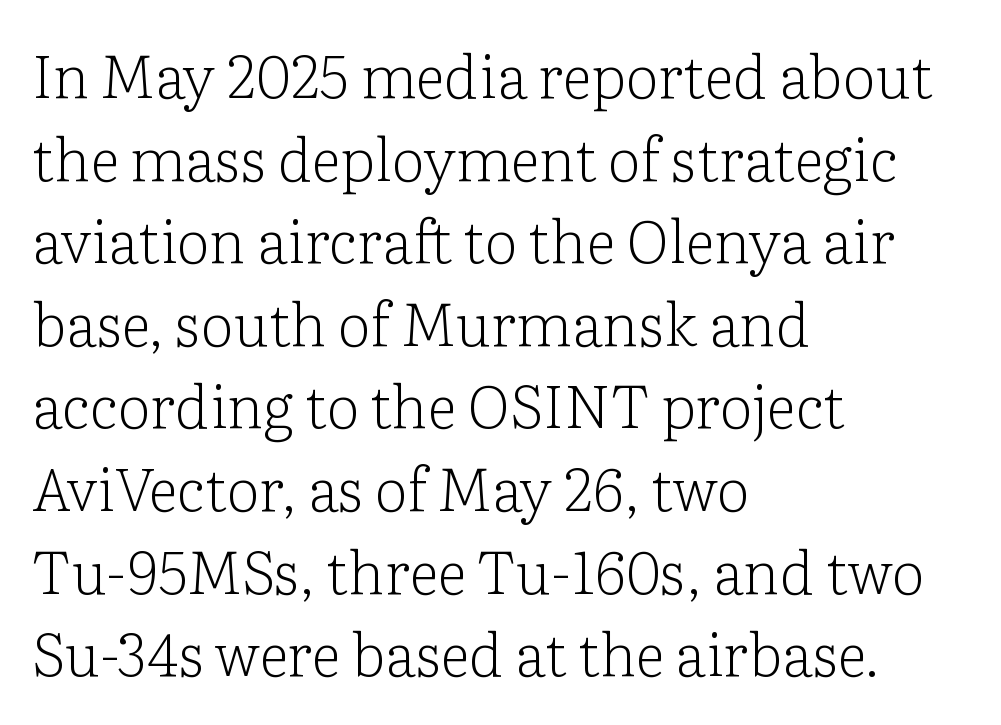
Weight: not bold — regular or lighter. The space beneath each line is pristine and unruled. Each letter keeps its own natural width here, so spacing adapts to shape. Are there feet on the stems? There are — it's a serif. It's the straight-up-and-down kind of type.
